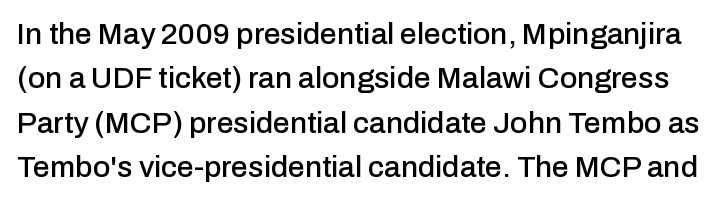
Q: Is the text italic (slanted)? A: No, it is upright.
Q: Is the typeface a serif or a sans-serif typeface? A: Sans-serif.
Q: Is the text underlined? A: No.
Q: Is the spacing between letters normal or unusually wide? A: Normal.
Q: Is the spacing between lines tight, normal or loose? A: Normal.
Q: Width (condensed, normal, or wide)? A: Normal.
Q: Stroke contrast? A: Low.
Q: x-height? A: Medium.
Q: Monospaced? A: No.
